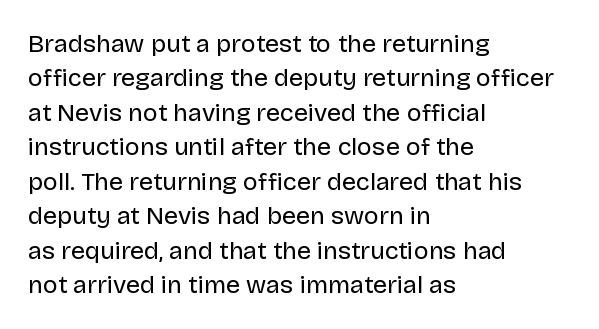
Q: Is the text bold? A: No.
Q: Is the text italic (slanted)? A: No, it is upright.
Q: Is the text underlined? A: No.
Q: How is the paragraph aligned? A: Left-aligned.
Q: Is the spacing between letters normal or unusually wide? A: Normal.
Q: Is the spacing between lines tight, normal or loose? A: Normal.
